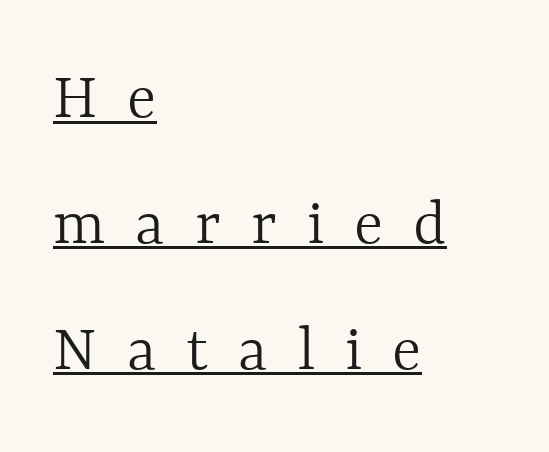
Does extra space separate the letters? Yes, quite a lot of it. Caption: face not bold, strokes unweighted. The letters stand straight up with perfectly vertical stems. A classic flush-left, rag-right setting is used for this passage.
